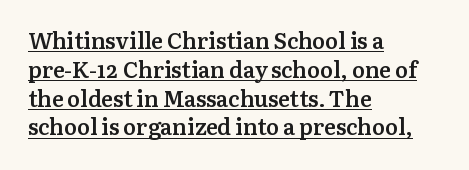
Q: Is the text bold? A: Semi-bold.
Q: Is the text italic (slanted)? A: No, it is upright.
Q: Is the text underlined? A: Yes.
Q: How is the paragraph aligned? A: Left-aligned.
Q: Is the spacing between letters normal or unusually wide? A: Normal.
Q: Is the spacing between lines tight, normal or loose? A: Normal.
